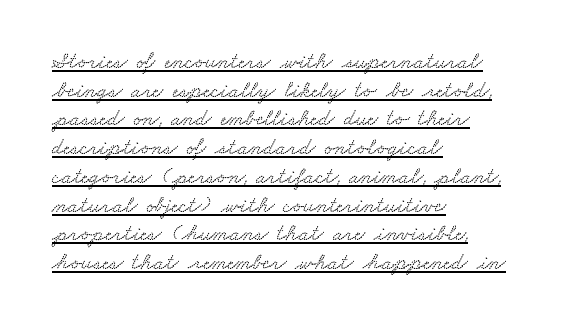
Q: Is the text underlined? A: Yes.
Q: How is the paragraph aligned? A: Left-aligned.
Q: Is the spacing between letters normal or unusually wide? A: Normal.
Q: Is the spacing between lines tight, normal or loose? A: Normal.
